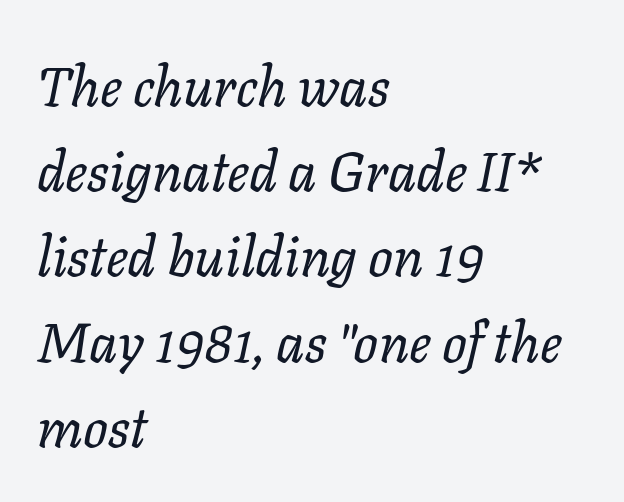
{"italic": "yes", "lean": "right", "slant_degrees": 11, "bold": "no", "weight": "regular", "width": "normal", "stroke_contrast": "low", "x_height": "medium", "monospaced": "no", "underline": "no", "align": "left", "line_spacing": "normal", "line_spacing_ratio": 1.55, "letter_spacing": "normal", "letter_spacing_em": 0.0, "glyph_px": 55}
